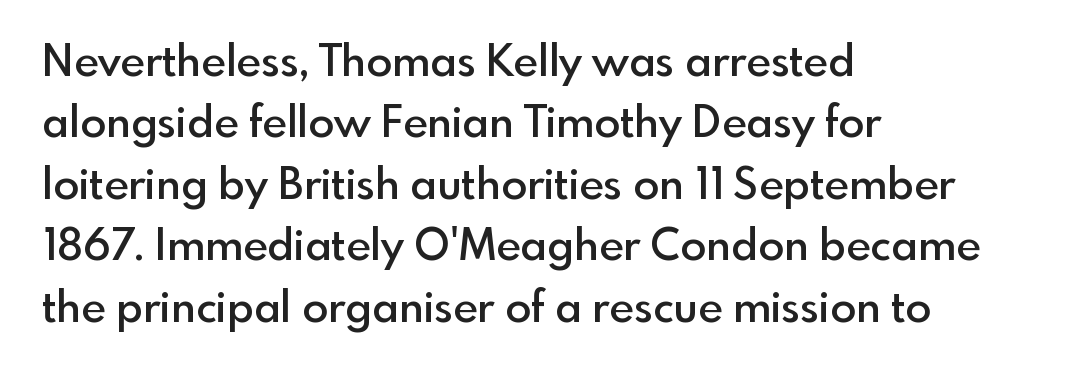
The image shows 43 px semibold sans-serif type, upright; set left-aligned, normal line spacing (1.43x), normal letter spacing, not underlined; a small x-height.
